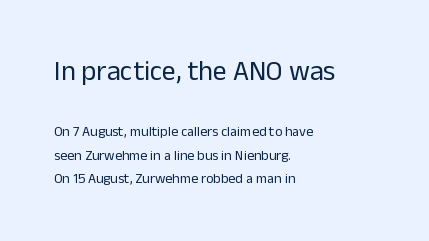
The image shows 28 px regular-weight sans-serif type, upright; set left-aligned, normal line spacing (1.68x), normal letter spacing, not underlined; the first (top) block is 2.0x larger; low stroke contrast and a medium x-height.
